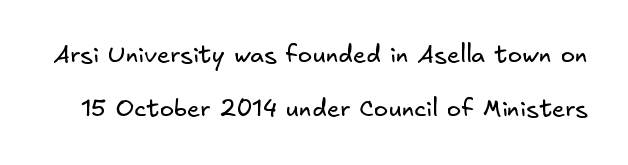
The image shows 24 px text type; set loose line spacing (2.24x), normal letter spacing, not underlined.
